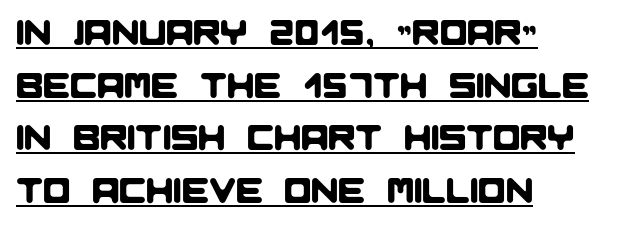
{"serif": "no", "width": "normal", "stroke_contrast": "low", "x_height": "large", "monospaced": "no", "underline": "yes", "align": "left", "line_spacing": "normal", "line_spacing_ratio": 1.46, "letter_spacing": "normal", "letter_spacing_em": 0.0, "glyph_px": 36}
